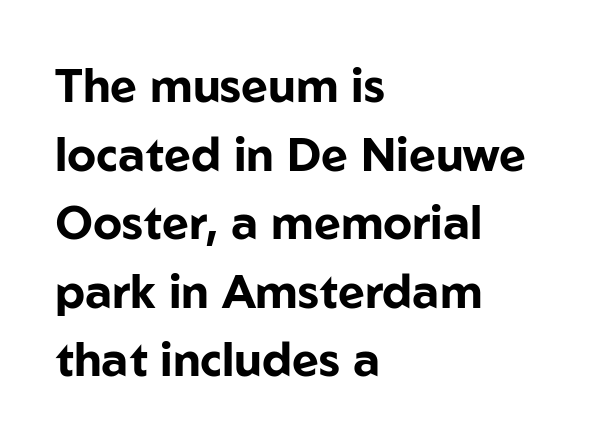
{"serif": "no", "italic": "no", "bold": "yes", "weight": "bold", "width": "normal", "stroke_contrast": "low", "x_height": "medium", "monospaced": "no", "underline": "no", "align": "left", "line_spacing": "normal", "line_spacing_ratio": 1.49, "letter_spacing": "normal", "letter_spacing_em": 0.0, "glyph_px": 46}
